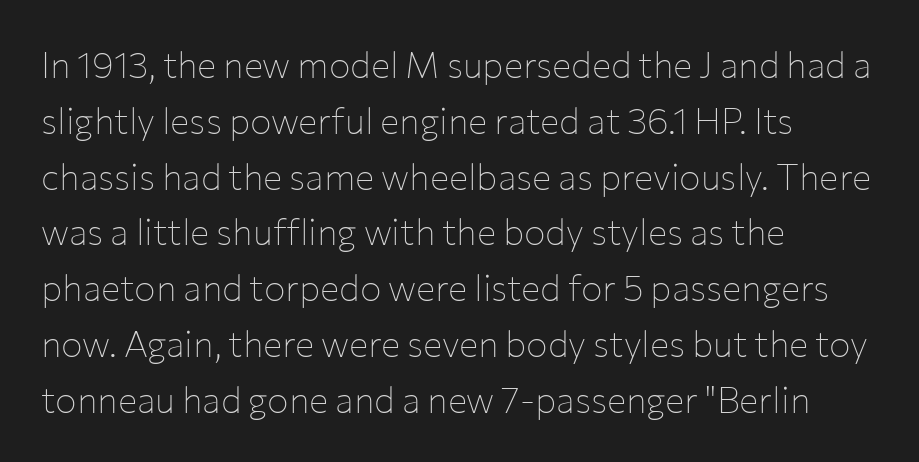
Q: Is the text bold? A: No.
Q: Is the text italic (slanted)? A: No, it is upright.
Q: Is the typeface a serif or a sans-serif typeface? A: Sans-serif.
Q: Is the text underlined? A: No.
Q: How is the paragraph aligned? A: Left-aligned.
Q: Is the spacing between letters normal or unusually wide? A: Normal.
Q: Is the spacing between lines tight, normal or loose? A: Normal.
Q: Width (condensed, normal, or wide)? A: Normal.
Q: Stroke contrast? A: Low.
Q: x-height? A: Medium.
Q: Monospaced? A: No.
